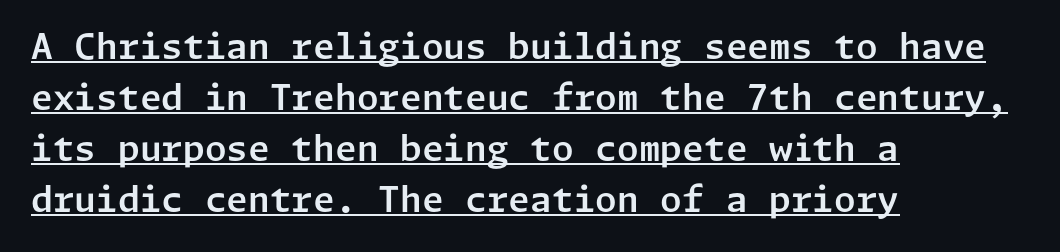
{"serif": "no", "italic": "no", "width": "normal", "stroke_contrast": "low", "x_height": "medium", "underline": "yes", "align": "left", "line_spacing": "normal", "line_spacing_ratio": 1.46, "letter_spacing": "normal", "letter_spacing_em": 0.0, "glyph_px": 35}
